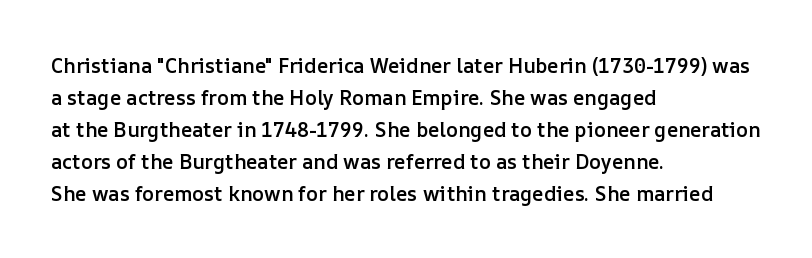
Q: Is the text bold? A: Semi-bold.
Q: Is the text italic (slanted)? A: No, it is upright.
Q: Is the text underlined? A: No.
Q: How is the paragraph aligned? A: Left-aligned.
Q: Is the spacing between letters normal or unusually wide? A: Normal.
Q: Is the spacing between lines tight, normal or loose? A: Normal.
